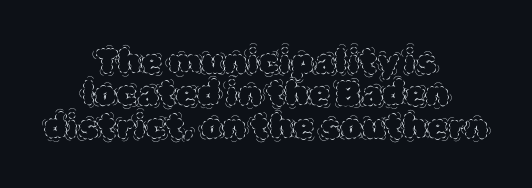
{"italic": "no", "bold": "no", "weight": "thin", "width": "normal", "x_height": "large", "monospaced": "no", "underline": "no", "align": "center", "line_spacing": "tight", "line_spacing_ratio": 0.95, "letter_spacing": "normal", "letter_spacing_em": 0.0, "glyph_px": 34}
